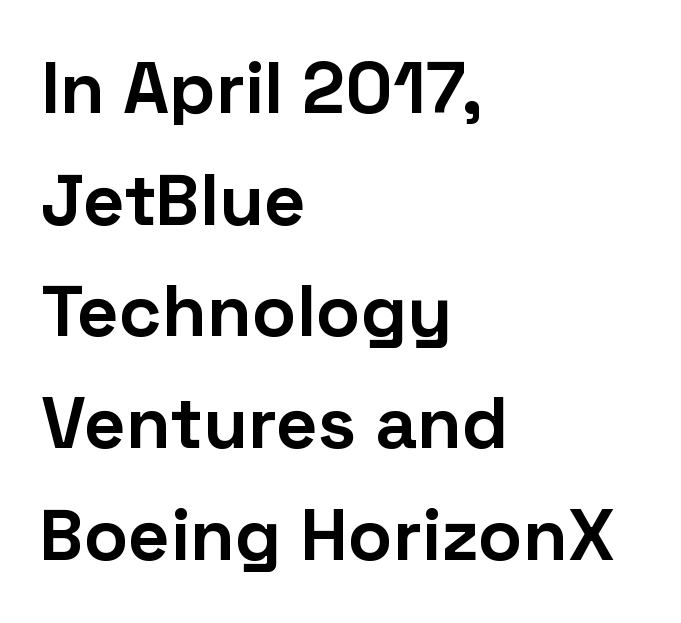
The zone under the glyphs is completely vacant. I'd call this a sans setting — the letters go barefoot. What weight is shown? A full bold with thick strokes. The passage shown is typed in a proportional face where columns would drift. Line beginnings align vertically; line endings do not.
